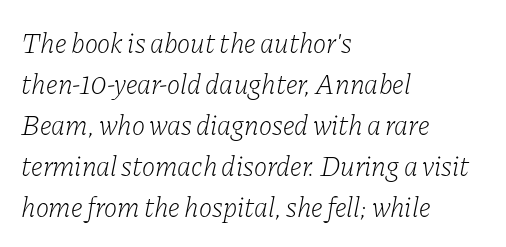
{"serif": "yes", "italic": "yes", "lean": "right", "slant_degrees": 11, "bold": "no", "weight": "light", "width": "normal", "stroke_contrast": "low", "x_height": "medium", "monospaced": "no", "underline": "no", "align": "left", "line_spacing": "normal", "line_spacing_ratio": 1.46, "letter_spacing": "normal", "letter_spacing_em": 0.0, "glyph_px": 28}
